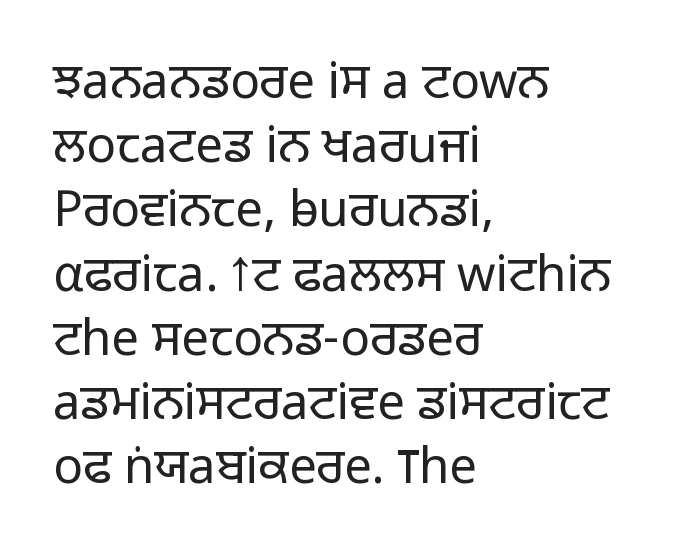
{"serif": "no", "italic": "no", "bold": "no", "weight": "light", "width": "normal", "stroke_contrast": "low", "x_height": "medium", "monospaced": "no", "underline": "no", "align": "left", "line_spacing": "normal", "line_spacing_ratio": 1.31, "letter_spacing": "normal", "letter_spacing_em": 0.0, "glyph_px": 49}
